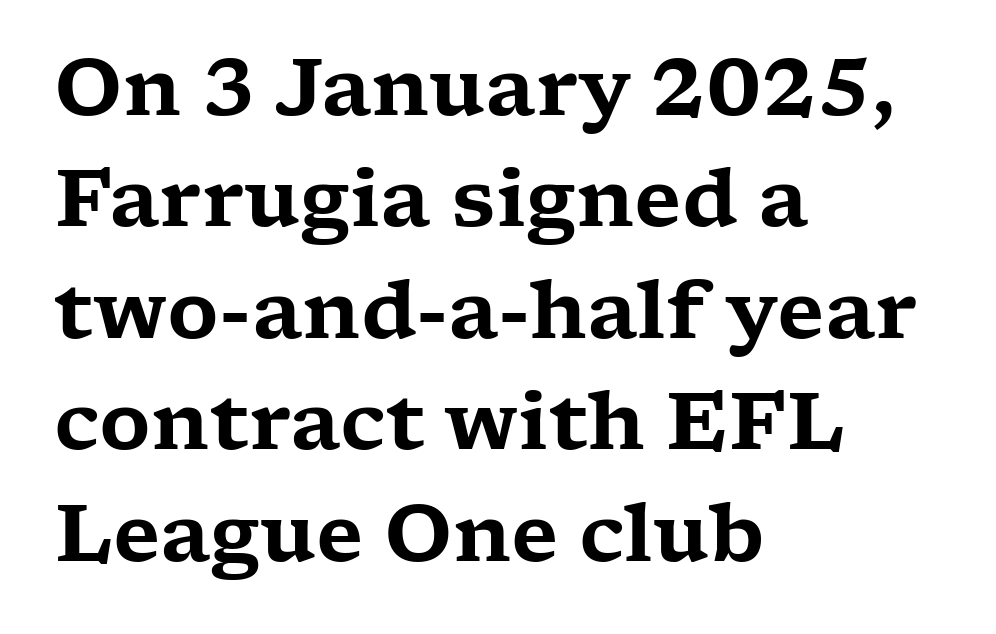
The letters stand upright; this is a roman face. The lines sit at an ordinary, default distance from one another. These lines stack with their left ends in a neat column. In terms of letterform style, serifs are clearly present. The rendering uses natural spacing where letterforms have individual widths.
